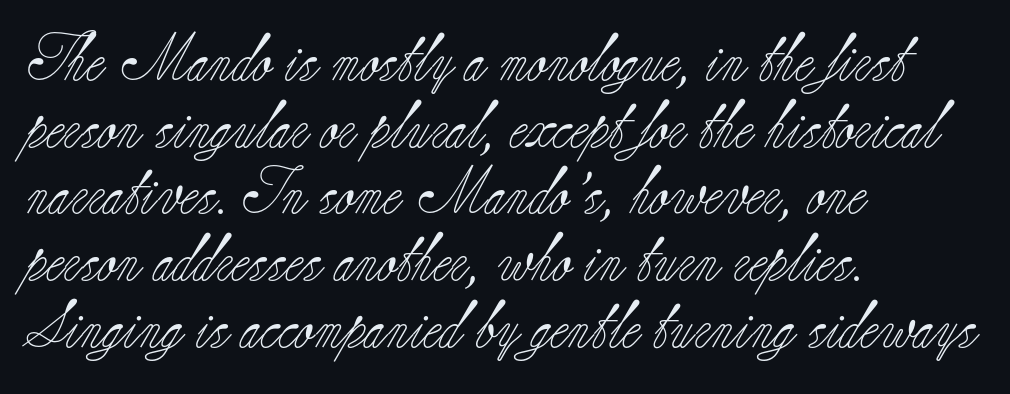
Between one letter and the next there's only the usual sliver of space. Do the characters align in a grid? No, the font is proportional. Font category for this specimen: serif. The weight tops out at a normal text grade.
